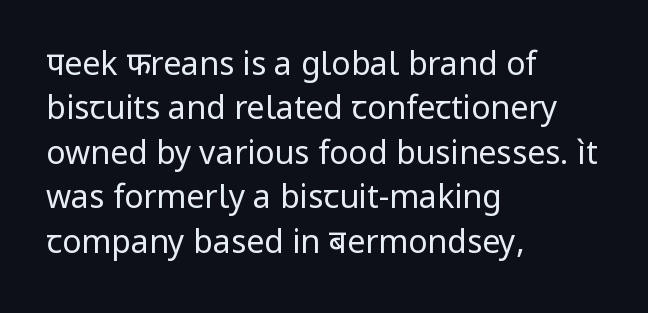
{"serif": "no", "italic": "no", "bold": "no", "weight": "regular", "width": "normal", "stroke_contrast": "low", "x_height": "medium", "monospaced": "no", "underline": "no", "align": "left", "line_spacing": "normal", "line_spacing_ratio": 1.39, "letter_spacing": "normal", "letter_spacing_em": 0.0, "glyph_px": 32}
